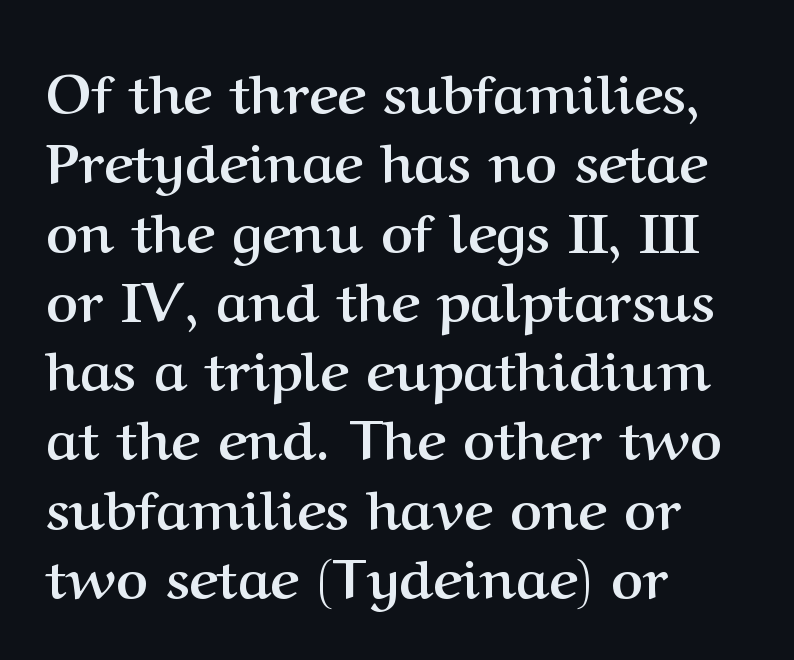
Observe the serifs anchoring each vertical stroke in this sample. The strokes are fattened all the way to bold. Each line starts at the same left margin while the right side varies. The passage shown has conventional tracking throughout. The space beneath each line is pristine and unruled. Posture: upright roman.
